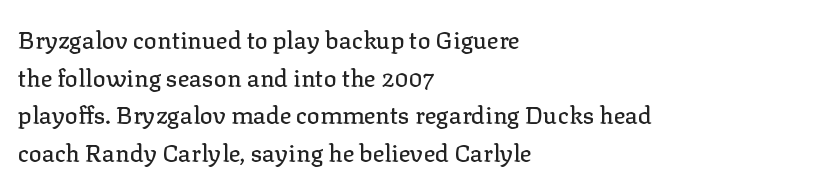
Q: Is the text italic (slanted)? A: No, it is upright.
Q: Is the text underlined? A: No.
Q: How is the paragraph aligned? A: Left-aligned.
Q: Is the spacing between letters normal or unusually wide? A: Normal.
Q: Is the spacing between lines tight, normal or loose? A: Normal.
